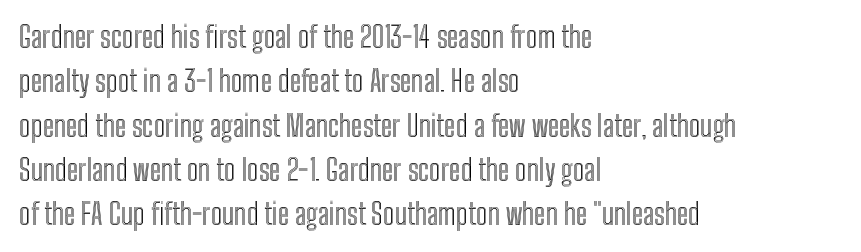
Q: Is the text italic (slanted)? A: No, it is upright.
Q: Is the text underlined? A: No.
Q: How is the paragraph aligned? A: Left-aligned.
Q: Is the spacing between letters normal or unusually wide? A: Normal.
Q: Is the spacing between lines tight, normal or loose? A: Normal.
Q: Width (condensed, normal, or wide)? A: Condensed.
Q: x-height? A: Medium.
Q: Monospaced? A: No.
